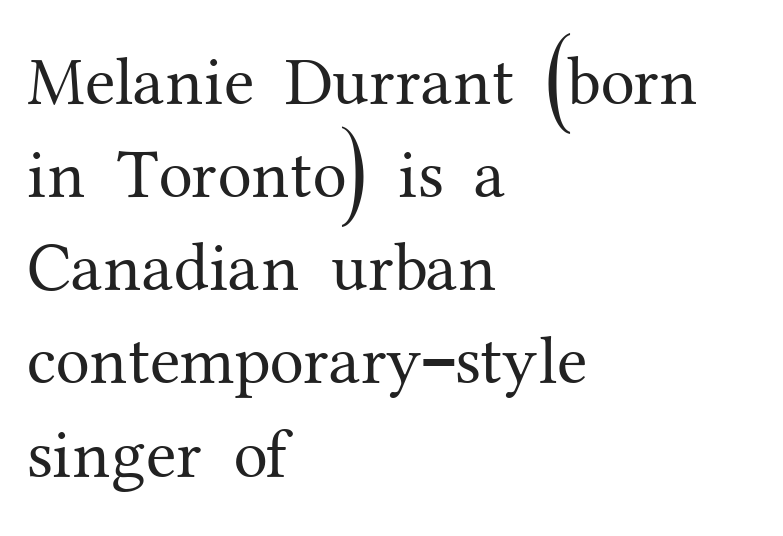
{"serif": "yes", "italic": "no", "bold": "no", "weight": "regular", "width": "normal", "stroke_contrast": "medium", "x_height": "medium", "monospaced": "no", "underline": "no", "align": "left", "line_spacing": "normal", "line_spacing_ratio": 1.35, "letter_spacing": "normal", "letter_spacing_em": 0.0, "glyph_px": 69}
